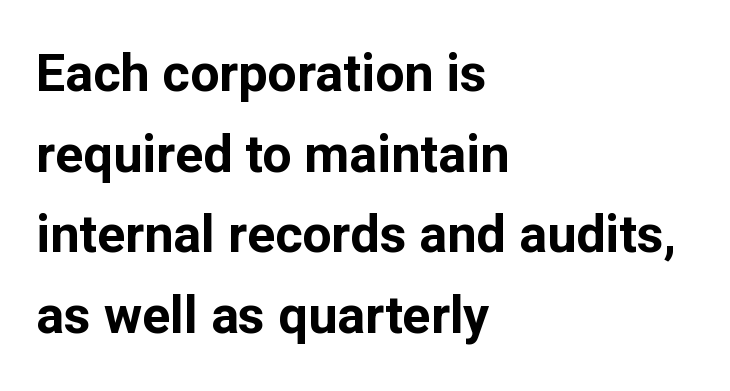
The image shows 52 px bold sans-serif type, upright; set left-aligned, normal line spacing (1.55x), normal letter spacing, not underlined; low stroke contrast and a medium x-height.
